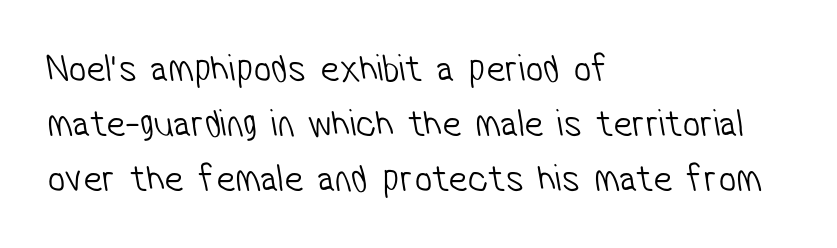
A clean baseline with only descenders dipping below it. These lines are rendered in a variable-pitch font. You could call the tracking neutral — neither tight nor loose. The lines in this sample share a left origin and differ only in where they stop.
